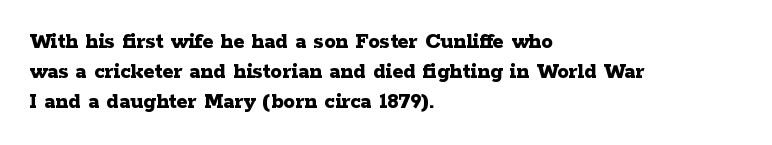
Q: Is the text bold? A: Yes.
Q: Is the text italic (slanted)? A: No, it is upright.
Q: Is the text underlined? A: No.
Q: How is the paragraph aligned? A: Left-aligned.
Q: Is the spacing between letters normal or unusually wide? A: Normal.
Q: Is the spacing between lines tight, normal or loose? A: Normal.
